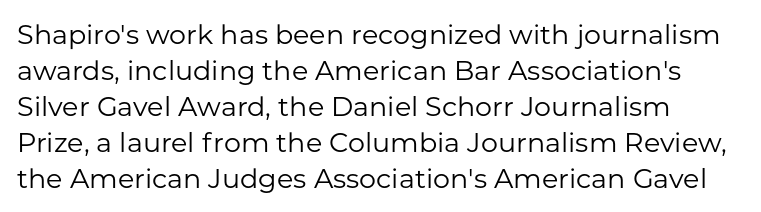
Q: Is the text bold? A: No.
Q: Is the text italic (slanted)? A: No, it is upright.
Q: Is the text underlined? A: No.
Q: How is the paragraph aligned? A: Left-aligned.
Q: Is the spacing between letters normal or unusually wide? A: Normal.
Q: Is the spacing between lines tight, normal or loose? A: Normal.
